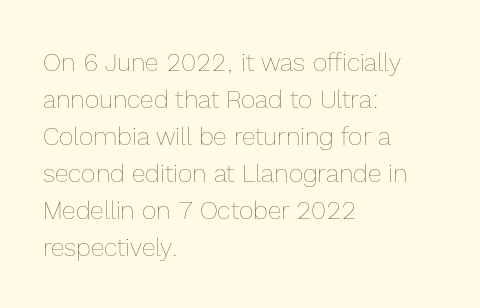
{"italic": "no", "bold": "no", "underline": "no", "align": "left", "line_spacing": "normal", "line_spacing_ratio": 1.48, "letter_spacing": "normal", "letter_spacing_em": 0.0, "glyph_px": 25}
